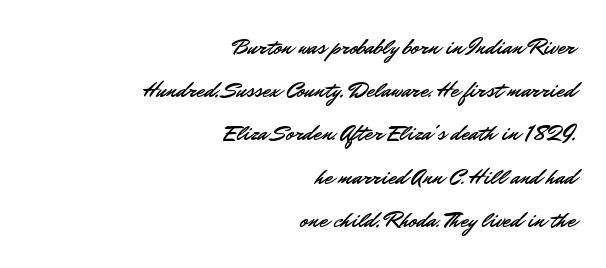
Q: Is the text italic (slanted)? A: Yes.
Q: Is the text underlined? A: No.
Q: How is the paragraph aligned? A: Right-aligned.
Q: Is the spacing between letters normal or unusually wide? A: Normal.
